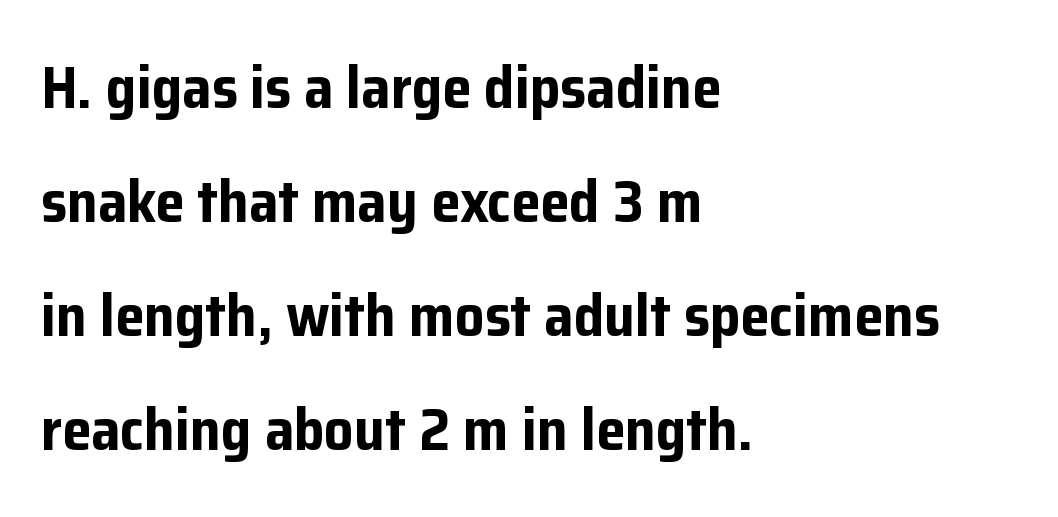
Ascenders rise straight up at ninety degrees. Layout note: lines flush left. Do the characters align in a grid? No, the font is proportional. You can tell from the bare stems that sans-serif type was used. Notice the wide empty band between every row — that's loose leading. The font is running at its bold setting.
